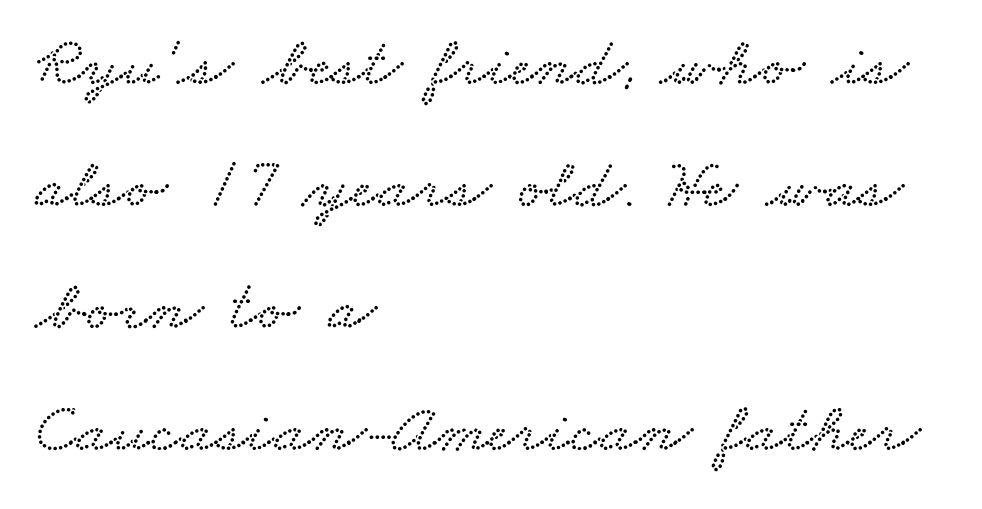
{"width": "wide", "stroke_contrast": "low", "x_height": "small", "monospaced": "no", "underline": "no", "align": "left", "line_spacing_ratio": 1.72, "letter_spacing": "normal", "letter_spacing_em": 0.0, "glyph_px": 71}
